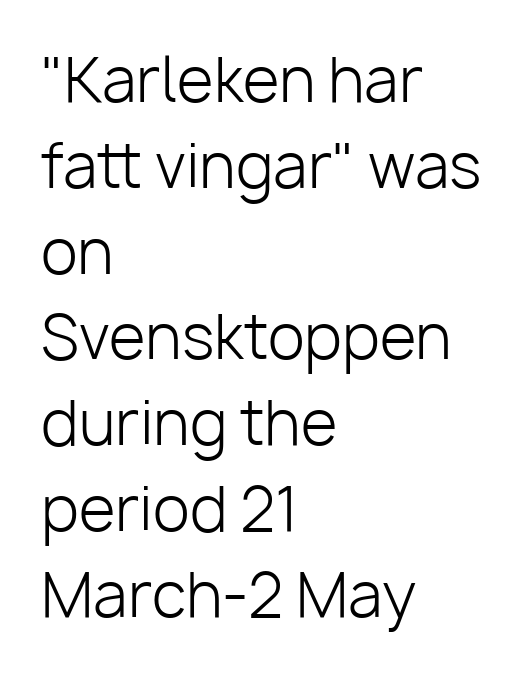
{"serif": "no", "italic": "no", "bold": "no", "weight": "light", "width": "normal", "stroke_contrast": "low", "x_height": "medium", "monospaced": "no", "underline": "no", "align": "left", "line_spacing": "normal", "line_spacing_ratio": 1.43, "letter_spacing": "normal", "letter_spacing_em": 0.0, "glyph_px": 60}
